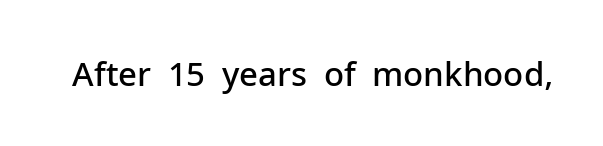
These lines keep a tight, regular rhythm from letter to letter. Do the characters align in a grid? No, the font is proportional. Only glyphs here, with clear space below each row. The font's upright variant was chosen for this text.
